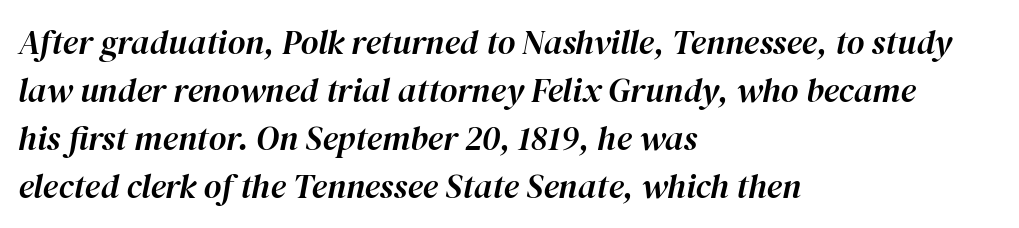
The image shows 34 px text type, italic (leaning right); set left-aligned, normal line spacing (1.41x), normal letter spacing, not underlined; high stroke contrast and a medium x-height.
